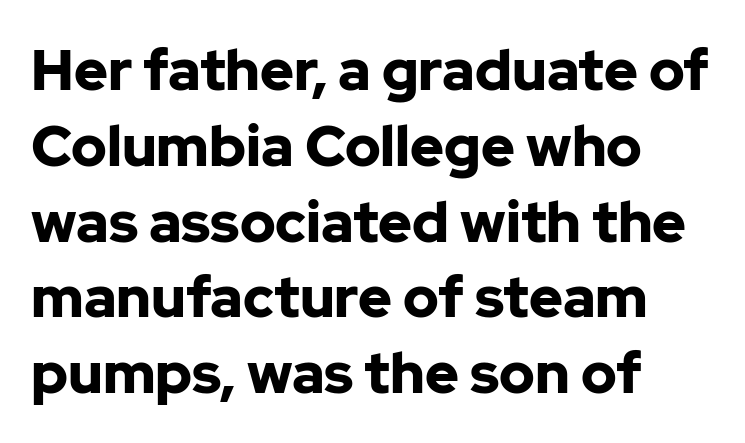
{"serif": "no", "italic": "no", "bold": "yes", "weight": "bold", "width": "normal", "stroke_contrast": "low", "x_height": "medium", "monospaced": "no", "underline": "no", "align": "left", "line_spacing": "normal", "line_spacing_ratio": 1.33, "letter_spacing": "normal", "letter_spacing_em": 0.0, "glyph_px": 57}
